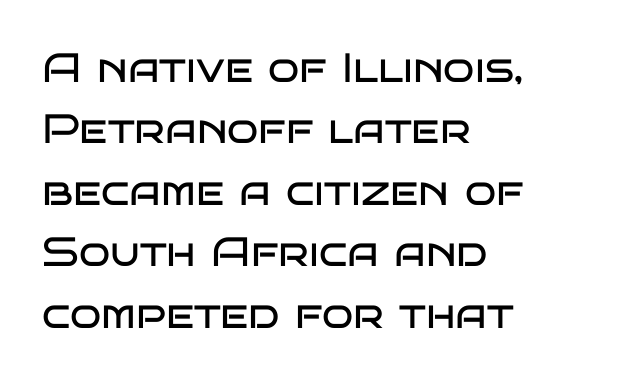
The image shows 41 px regular-weight, wide sans-serif type, upright; set left-aligned, normal line spacing (1.5x), normal letter spacing, not underlined; low stroke contrast and a large x-height.
